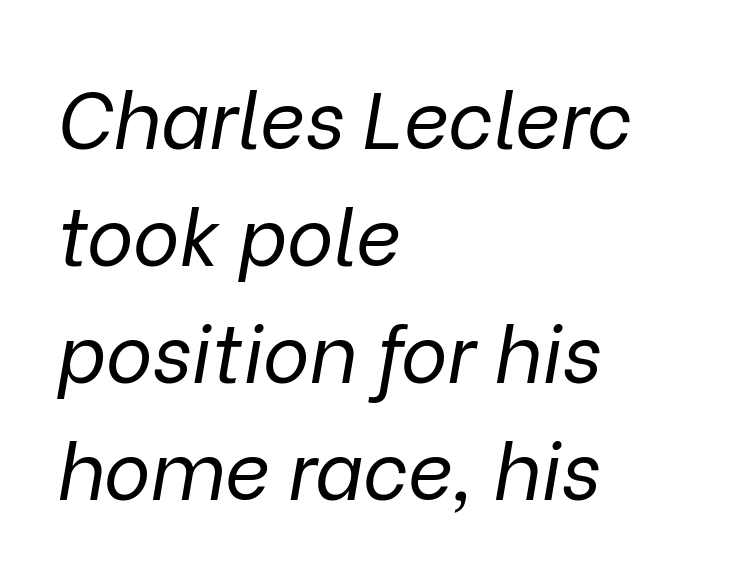
The image shows 79 px regular-weight type, italic (leaning right); set left-aligned, normal line spacing (1.48x), normal letter spacing, not underlined; low stroke contrast and a medium x-height.
